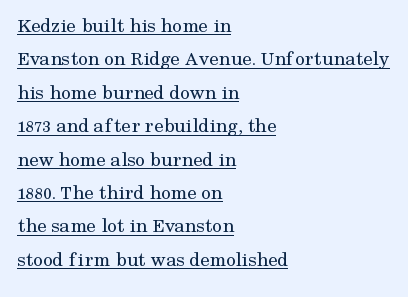
{"italic": "no", "bold": "no", "underline": "yes", "align": "left", "line_spacing": "normal", "line_spacing_ratio": 1.59, "letter_spacing": "normal", "letter_spacing_em": 0.0, "glyph_px": 21}
